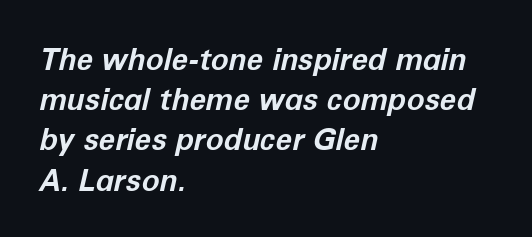
These lines are rendered in a variable-pitch font. Thick stems and heavy bowls — unmistakably bold. The paragraph has a hard left edge and a soft right edge. Rendered with sloped, italic letterforms. Has an underline been added? It has not.
